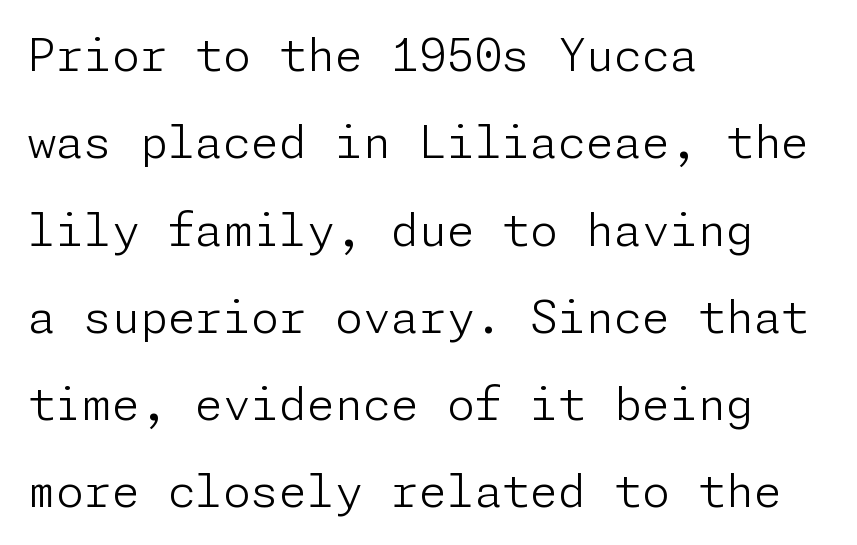
The image shows 45 px light sans-serif type, upright; set left-aligned, loose line spacing (1.94x), normal letter spacing, not underlined; low stroke contrast and a medium x-height.
